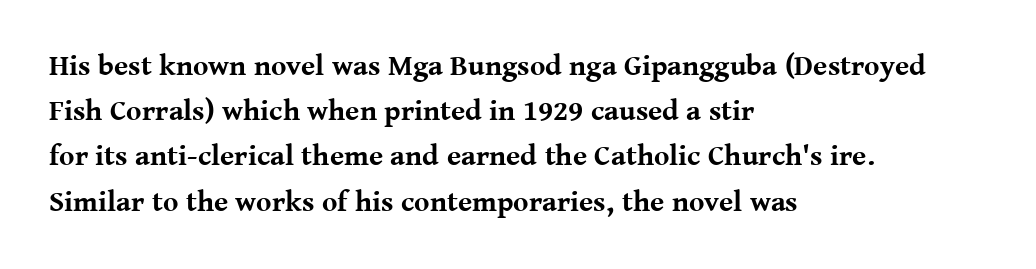
The image shows 29 px bold serif type, upright; set left-aligned, normal line spacing (1.56x), normal letter spacing, not underlined; medium stroke contrast and a medium x-height.
